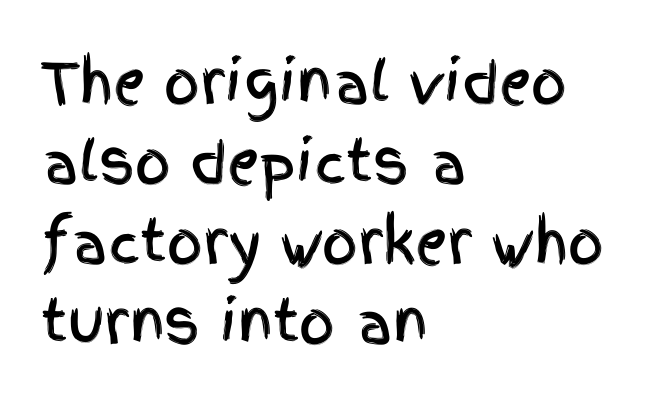
Q: Is the text italic (slanted)? A: No, it is upright.
Q: Is the typeface a serif or a sans-serif typeface? A: Sans-serif.
Q: Is the text underlined? A: No.
Q: How is the paragraph aligned? A: Left-aligned.
Q: Is the spacing between letters normal or unusually wide? A: Normal.
Q: Is the spacing between lines tight, normal or loose? A: Normal.
Q: Width (condensed, normal, or wide)? A: Condensed.
Q: x-height? A: Large.
Q: Monospaced? A: No.
